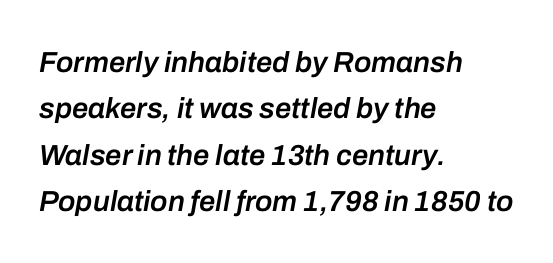
Q: Is the text bold? A: Semi-bold.
Q: Is the text italic (slanted)? A: Yes, it leans right by about 10 degrees.
Q: Is the text underlined? A: No.
Q: How is the paragraph aligned? A: Left-aligned.
Q: Is the spacing between letters normal or unusually wide? A: Normal.
Q: Is the spacing between lines tight, normal or loose? A: Normal.
Q: Width (condensed, normal, or wide)? A: Normal.
Q: Stroke contrast? A: Low.
Q: x-height? A: Medium.
Q: Monospaced? A: No.
